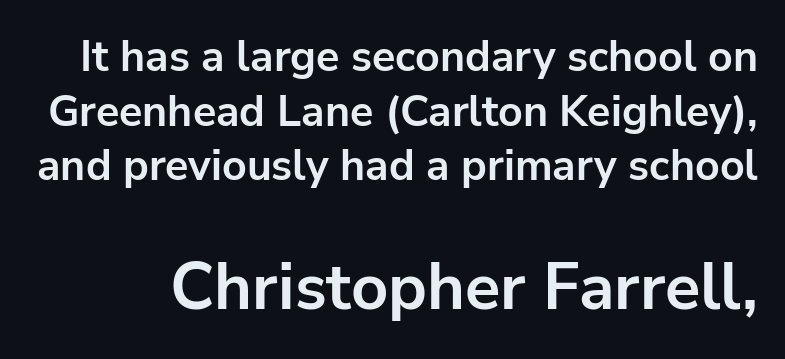
The image shows 65 px bold sans-serif type, upright; set normal line spacing (1.27x), normal letter spacing, not underlined; the second (bottom) block is 1.51x larger; low stroke contrast and a medium x-height.
